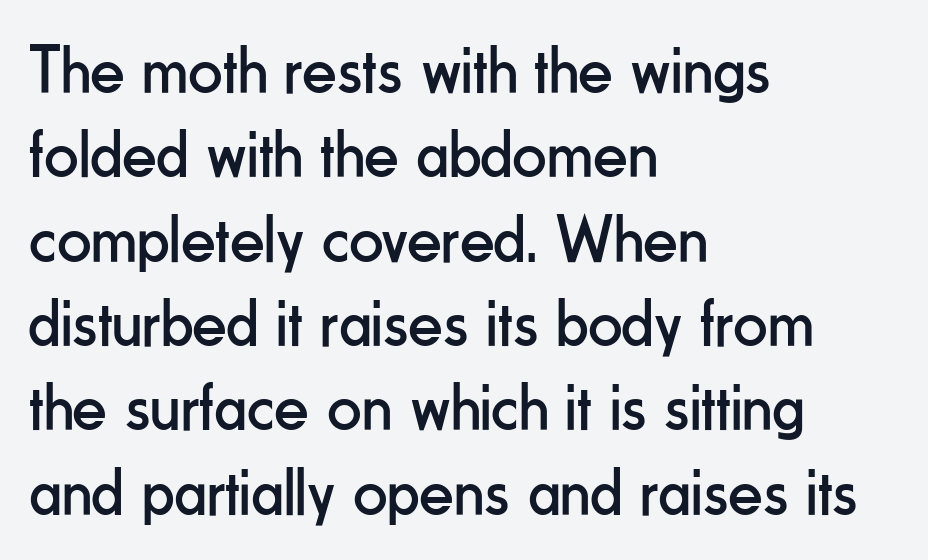
Q: Is the text bold? A: No.
Q: Is the text italic (slanted)? A: No, it is upright.
Q: Is the typeface a serif or a sans-serif typeface? A: Sans-serif.
Q: Is the text underlined? A: No.
Q: How is the paragraph aligned? A: Left-aligned.
Q: Is the spacing between letters normal or unusually wide? A: Normal.
Q: Width (condensed, normal, or wide)? A: Condensed.
Q: Stroke contrast? A: Low.
Q: x-height? A: Small.
Q: Monospaced? A: No.
